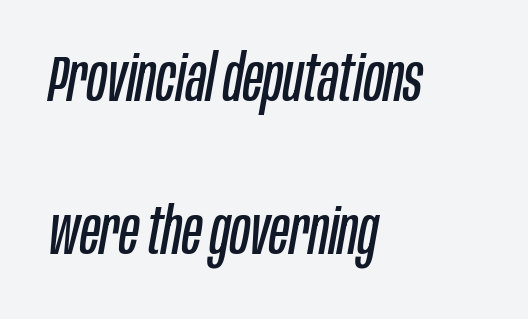
Is the letter spacing exaggerated? No — it looks like the ordinary default. The line-height multiplier appears high, well above default. Has an underline been added? It has not. Every character sits at an angle, as italics do. Notice how the passage keeps a crisp vertical edge on the left only.
